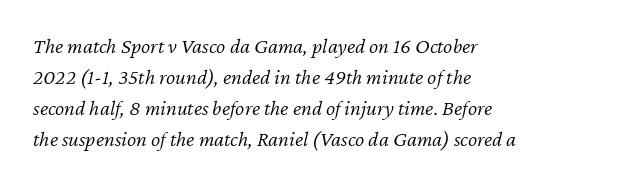
Q: Is the text bold? A: No.
Q: Is the text italic (slanted)? A: Yes, it leans right by about 12 degrees.
Q: Is the text underlined? A: No.
Q: How is the paragraph aligned? A: Left-aligned.
Q: Is the spacing between letters normal or unusually wide? A: Normal.
Q: Is the spacing between lines tight, normal or loose? A: Normal.
